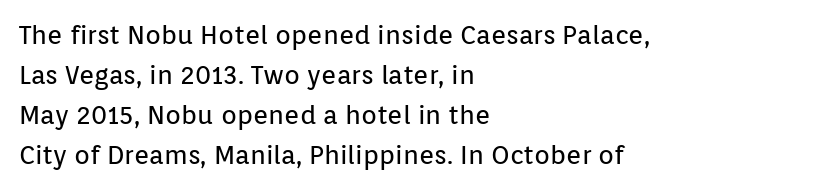
Descender tails drop into unmarked territory. Stroke mass is kept to a normal reading level or below. Default kerning and tracking; the words read as compact shapes. Teacher's note: observe the even left margin — that is flush-left alignment.
